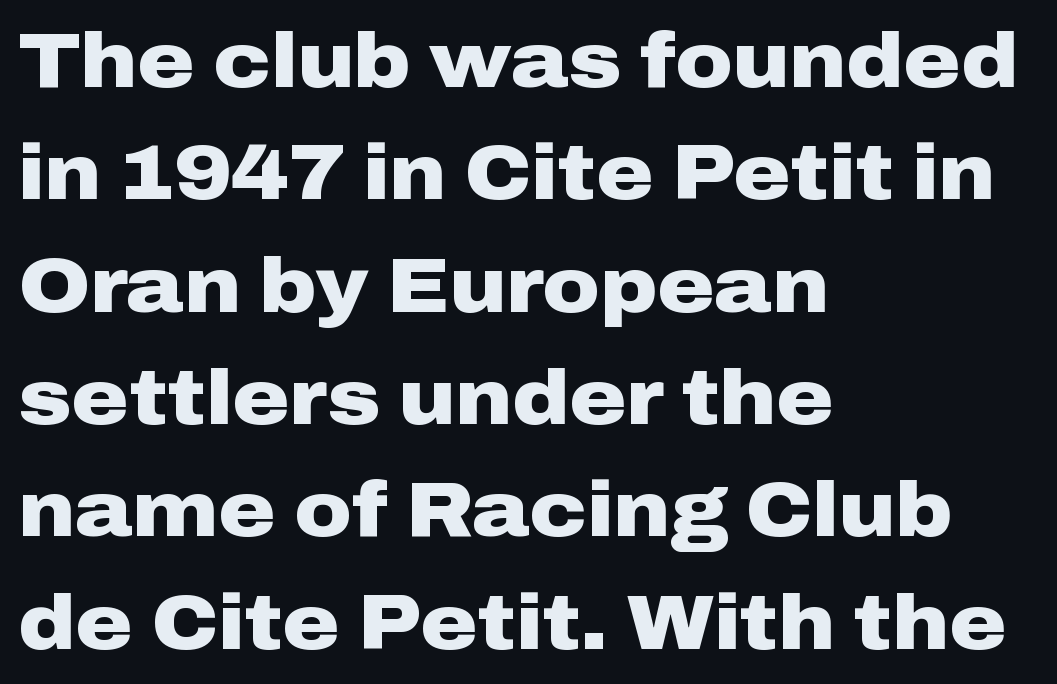
The image shows 78 px heavy, wide sans-serif type, upright; set left-aligned, normal line spacing (1.44x), normal letter spacing, not underlined; low stroke contrast and a medium x-height.
